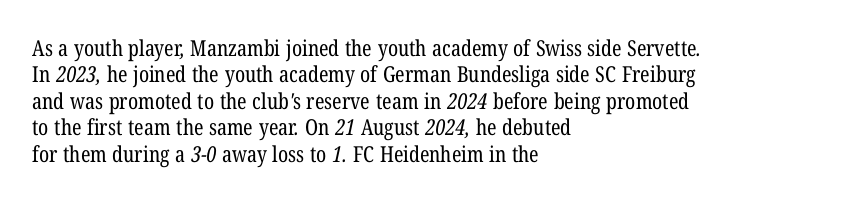
{"bold": "no", "underline": "no", "align": "left", "line_spacing_ratio": 1.2, "letter_spacing": "normal", "letter_spacing_em": 0.0, "glyph_px": 22}
